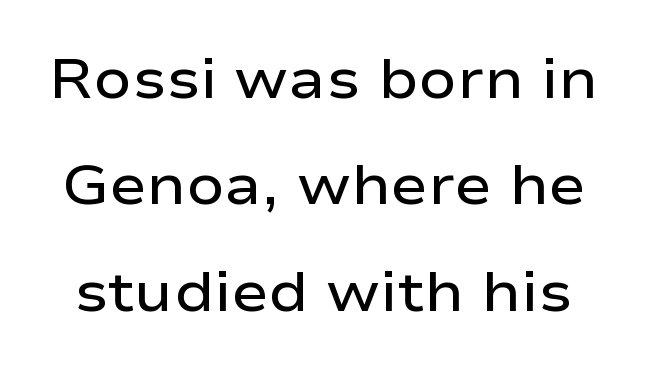
The image shows 56 px semibold, wide sans-serif type, upright; set loose line spacing (1.9x), normal letter spacing, not underlined; low stroke contrast and a medium x-height.
